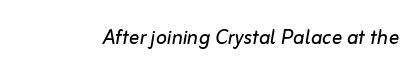
The image shows 26 px text type, italic (leaning right); set normal letter spacing, not underlined.
